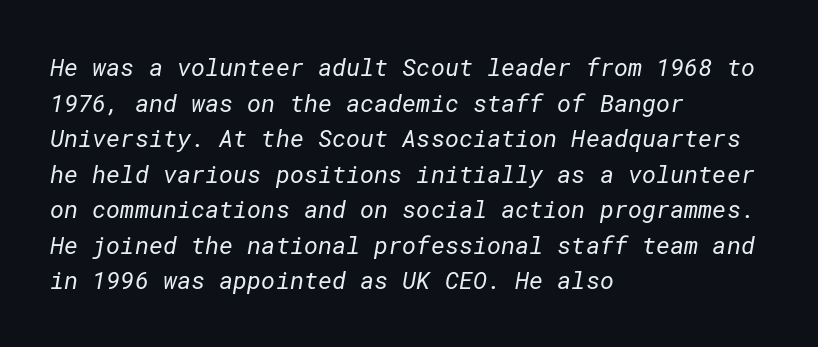
Q: Is the text bold? A: No.
Q: Is the text underlined? A: No.
Q: How is the paragraph aligned? A: Left-aligned.
Q: Is the spacing between letters normal or unusually wide? A: Normal.
Q: Is the spacing between lines tight, normal or loose? A: Normal.
